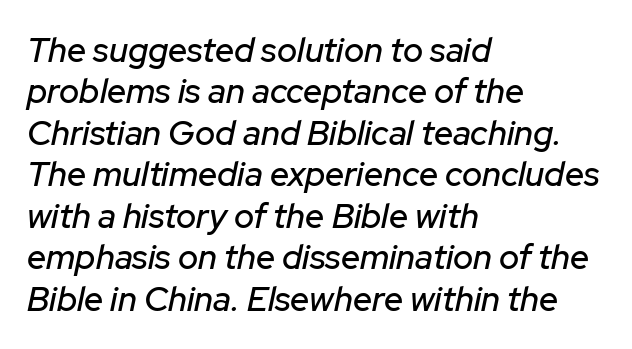
The image shows 34 px text type, italic (leaning right); set left-aligned, line spacing 1.22x, normal letter spacing, not underlined; low stroke contrast and a medium x-height.
